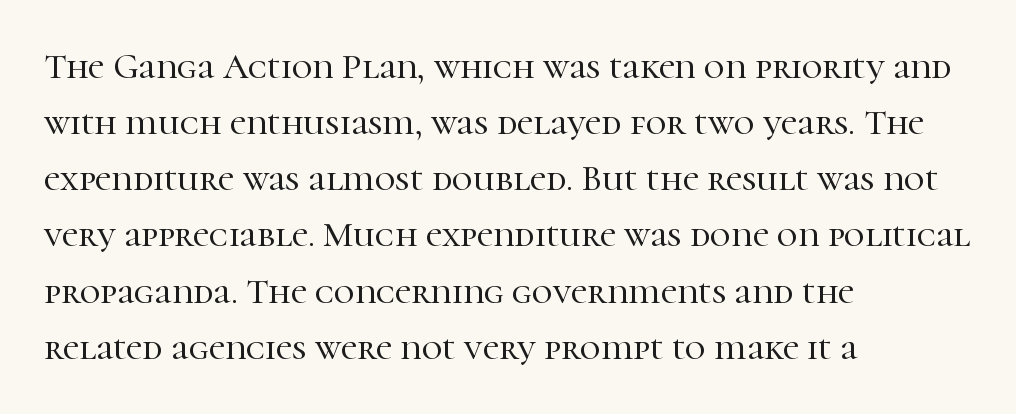
{"serif": "yes", "italic": "no", "width": "normal", "stroke_contrast": "high", "x_height": "medium", "monospaced": "no", "underline": "no", "align": "left", "line_spacing": "normal", "line_spacing_ratio": 1.56, "letter_spacing": "normal", "letter_spacing_em": 0.0, "glyph_px": 36}
